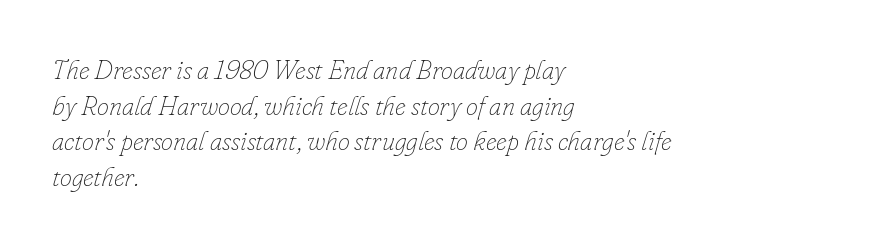
The image shows 27 px text type, italic (leaning right); set left-aligned, normal line spacing (1.32x), normal letter spacing, not underlined.
